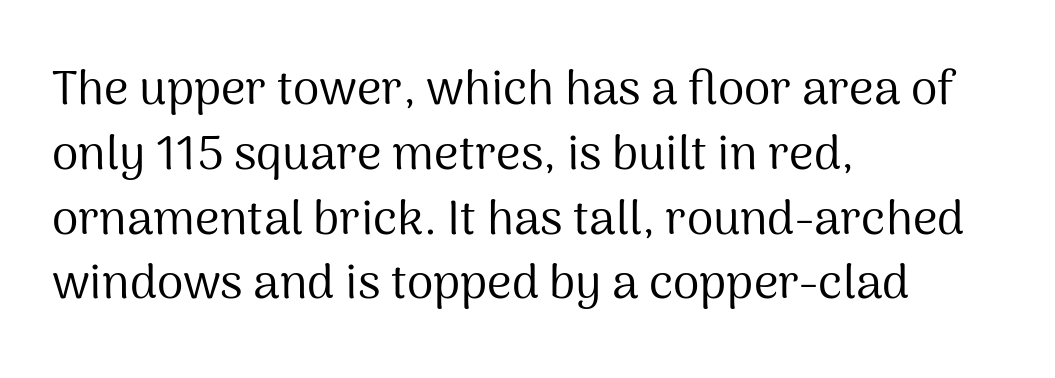
Line beginnings align vertically; line endings do not. No extra tracking has been applied to these lines. Posture: vertical. The face used here is a sans, in the tradition of grotesques and geometrics. Stroke thickness stays within the range of a standard reading face or lighter.
